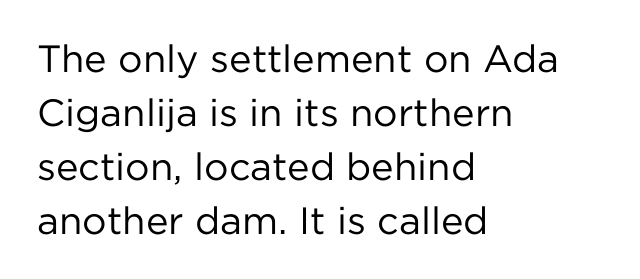
The image shows 38 px regular-weight sans-serif type, upright; set left-aligned, normal line spacing (1.42x), normal letter spacing, not underlined; low stroke contrast and a medium x-height.
